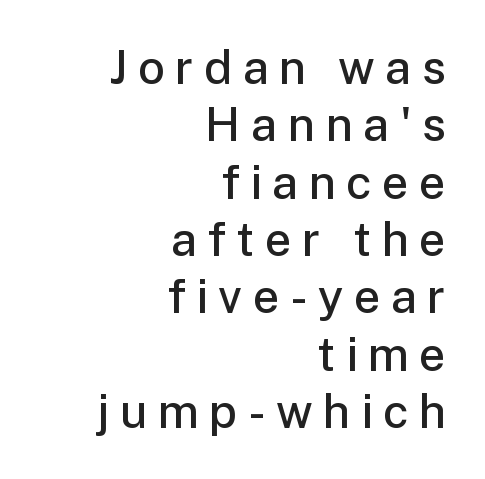
This is moderately heavy type, rendered in semibold. The specimen reads as upright at a glance. Spacing verdict: proportional, widths tailored to each character. Is the letter spacing exaggerated? Yes — the characters are pushed far apart. Letterform terminals end flat and unadorned throughout the passage. No word sits above an underline.
